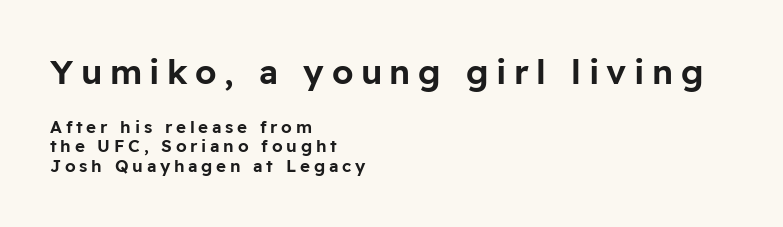
Q: Is the text italic (slanted)? A: No, it is upright.
Q: Is the typeface a serif or a sans-serif typeface? A: Sans-serif.
Q: Is the text underlined? A: No.
Q: How is the paragraph aligned? A: Left-aligned.
Q: Is the spacing between letters normal or unusually wide? A: Unusually wide.
Q: Is the spacing between lines tight, normal or loose? A: Tight.
Q: Which block of text is set in a larger size, the first (top) or the second (bottom)? A: The first (top) one.
Q: Width (condensed, normal, or wide)? A: Normal.
Q: Stroke contrast? A: Low.
Q: x-height? A: Medium.
Q: Monospaced? A: No.
